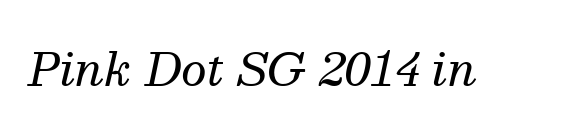
{"serif": "yes", "italic": "yes", "lean": "right", "slant_degrees": 13, "bold": "no", "weight": "regular", "width": "normal", "stroke_contrast": "medium", "x_height": "medium", "monospaced": "no", "underline": "no", "letter_spacing": "normal", "letter_spacing_em": 0.0, "glyph_px": 45}
